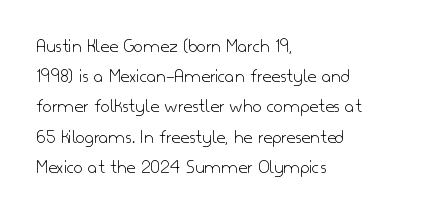
Q: Is the text bold? A: No.
Q: Is the text italic (slanted)? A: No, it is upright.
Q: Is the text underlined? A: No.
Q: How is the paragraph aligned? A: Left-aligned.
Q: Is the spacing between letters normal or unusually wide? A: Normal.
Q: Is the spacing between lines tight, normal or loose? A: Normal.
